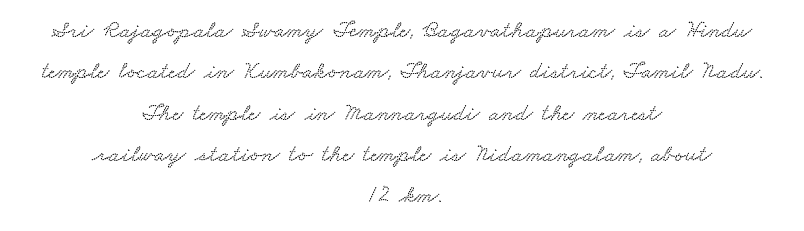
The image shows 24 px text type; set centered, line spacing 1.72x, normal letter spacing, not underlined.
